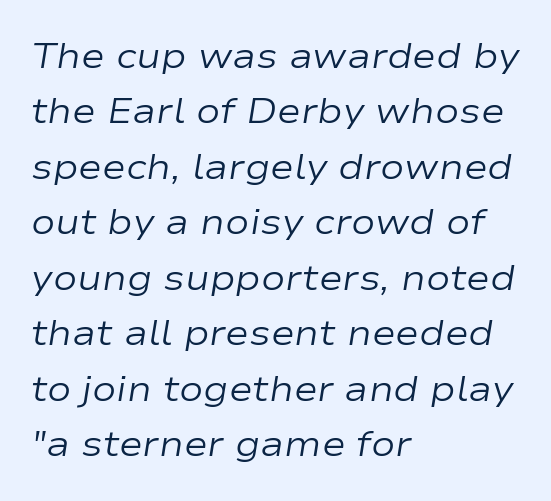
Q: Is the text bold? A: No.
Q: Is the text italic (slanted)? A: Yes, it leans right by about 9 degrees.
Q: Is the text underlined? A: No.
Q: How is the paragraph aligned? A: Left-aligned.
Q: Is the spacing between letters normal or unusually wide? A: Normal.
Q: Is the spacing between lines tight, normal or loose? A: Normal.
Q: Width (condensed, normal, or wide)? A: Wide.
Q: Stroke contrast? A: Low.
Q: x-height? A: Medium.
Q: Monospaced? A: No.
